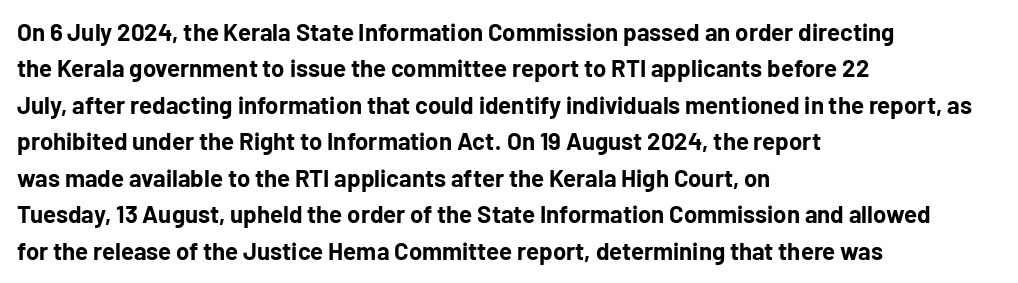
Q: Is the text bold? A: Yes.
Q: Is the text italic (slanted)? A: No, it is upright.
Q: Is the text underlined? A: No.
Q: How is the paragraph aligned? A: Left-aligned.
Q: Is the spacing between letters normal or unusually wide? A: Normal.
Q: Is the spacing between lines tight, normal or loose? A: Normal.
